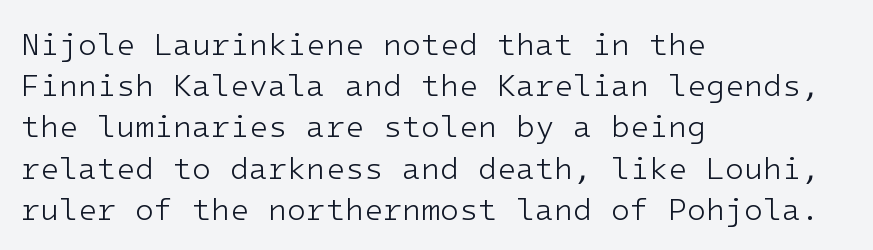
{"serif": "no", "italic": "no", "bold": "no", "weight": "light", "width": "normal", "stroke_contrast": "low", "x_height": "medium", "underline": "no", "align": "left", "line_spacing": "normal", "line_spacing_ratio": 1.33, "letter_spacing": "normal", "letter_spacing_em": 0.0, "glyph_px": 31}
